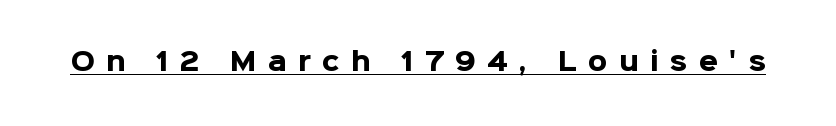
{"italic": "no", "bold": "yes", "underline": "yes", "letter_spacing": "wide", "letter_spacing_em": 0.45, "glyph_px": 25}
